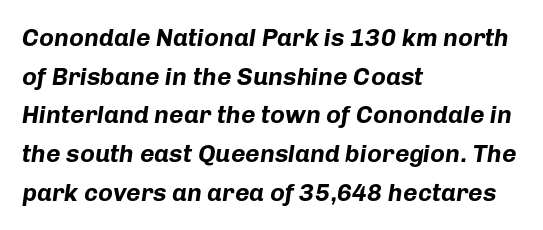
{"italic": "yes", "lean": "right", "slant_degrees": 8, "bold": "yes", "underline": "no", "align": "left", "line_spacing": "normal", "line_spacing_ratio": 1.55, "letter_spacing": "normal", "letter_spacing_em": 0.0, "glyph_px": 25}
